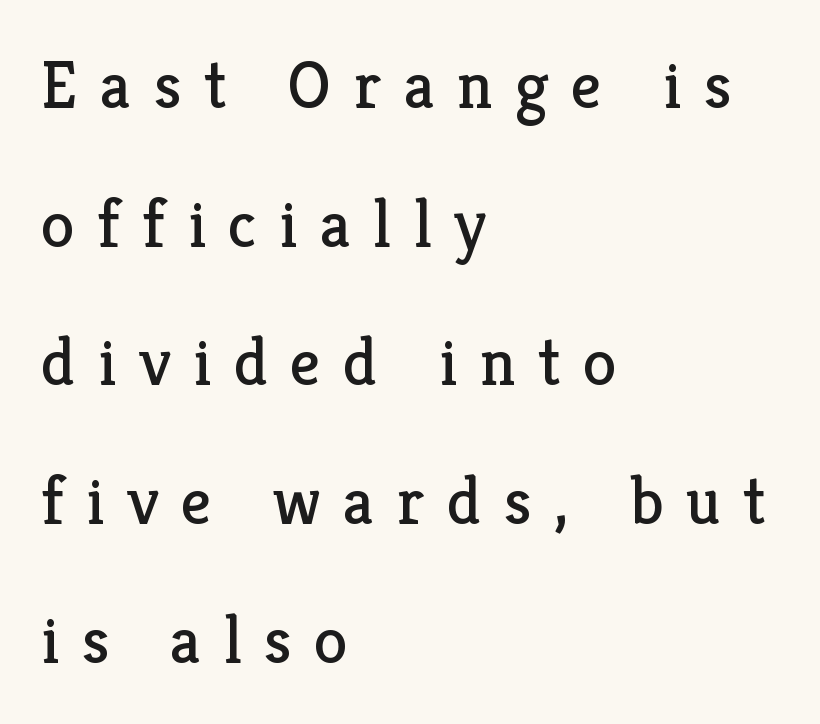
Every row of glyphs begins at an identical x-position on the left. Weight class: somewhere from thin through regular. Tracking here is generous; glyphs stand well apart from one another. This rendering features lettering with no underline.
